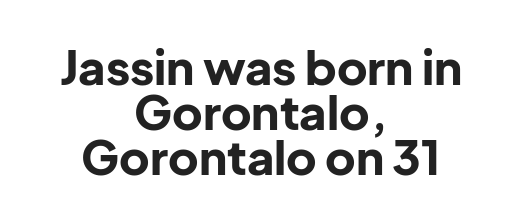
Q: Is the text bold? A: Yes.
Q: Is the text italic (slanted)? A: No, it is upright.
Q: Is the typeface a serif or a sans-serif typeface? A: Sans-serif.
Q: Is the text underlined? A: No.
Q: How is the paragraph aligned? A: Centered.
Q: Is the spacing between letters normal or unusually wide? A: Normal.
Q: Is the spacing between lines tight, normal or loose? A: Tight.
Q: Width (condensed, normal, or wide)? A: Normal.
Q: Stroke contrast? A: Low.
Q: x-height? A: Medium.
Q: Monospaced? A: No.
